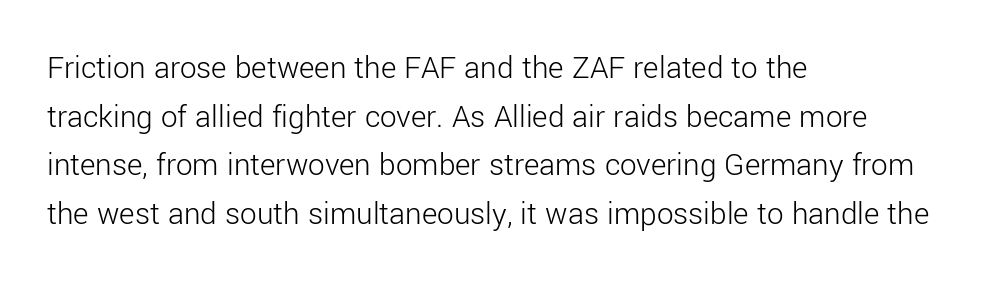
{"serif": "no", "italic": "no", "bold": "no", "weight": "light", "width": "normal", "stroke_contrast": "low", "x_height": "medium", "monospaced": "no", "underline": "no", "align": "left", "line_spacing": "normal", "line_spacing_ratio": 1.47, "letter_spacing": "normal", "letter_spacing_em": 0.0, "glyph_px": 33}
